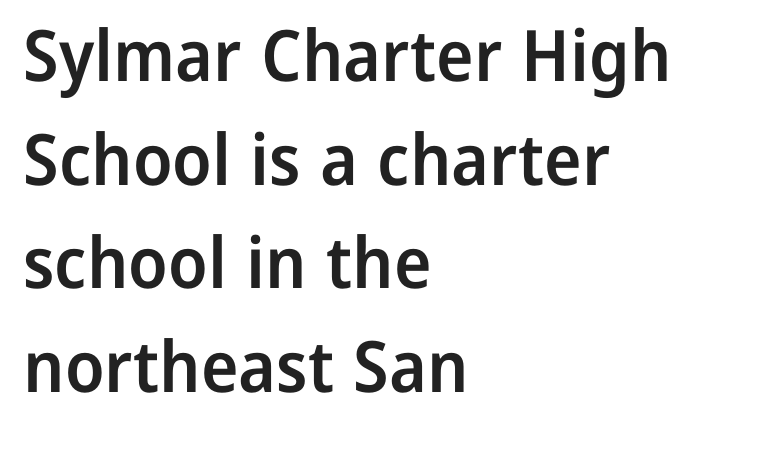
{"serif": "no", "italic": "no", "bold": "semi", "weight": "semibold", "width": "normal", "stroke_contrast": "low", "x_height": "medium", "monospaced": "no", "underline": "no", "align": "left", "line_spacing": "normal", "line_spacing_ratio": 1.46, "letter_spacing": "normal", "letter_spacing_em": 0.0, "glyph_px": 71}
